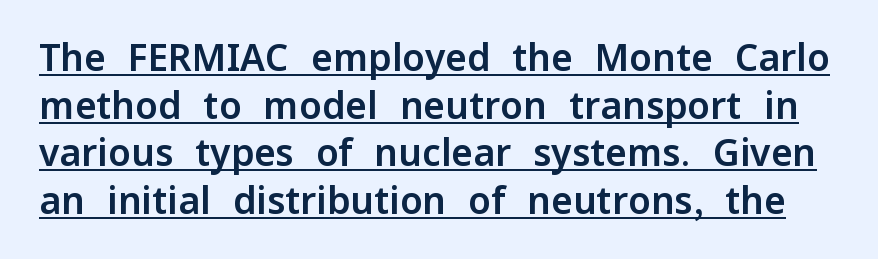
{"serif": "no", "italic": "no", "width": "normal", "stroke_contrast": "low", "x_height": "medium", "monospaced": "no", "underline": "yes", "line_spacing": "normal", "line_spacing_ratio": 1.29, "letter_spacing": "normal", "letter_spacing_em": 0.0, "glyph_px": 37}
